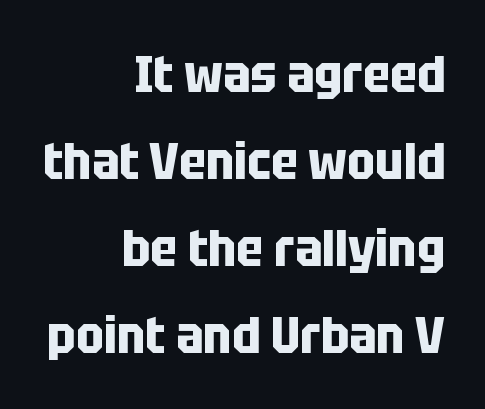
Q: Is the text bold? A: Yes.
Q: Is the text italic (slanted)? A: No, it is upright.
Q: Is the typeface a serif or a sans-serif typeface? A: Sans-serif.
Q: Is the text underlined? A: No.
Q: How is the paragraph aligned? A: Right-aligned.
Q: Is the spacing between letters normal or unusually wide? A: Normal.
Q: Is the spacing between lines tight, normal or loose? A: Normal.
Q: Width (condensed, normal, or wide)? A: Condensed.
Q: Stroke contrast? A: Low.
Q: x-height? A: Large.
Q: Monospaced? A: No.
